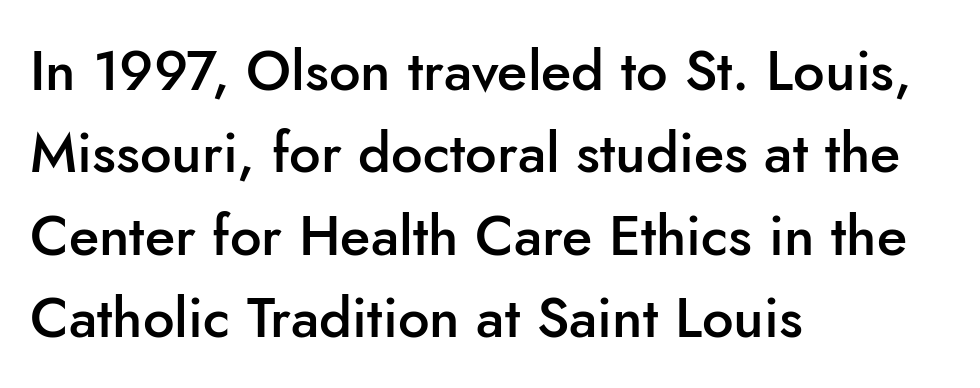
Q: Is the text bold? A: Semi-bold.
Q: Is the text italic (slanted)? A: No, it is upright.
Q: Is the typeface a serif or a sans-serif typeface? A: Sans-serif.
Q: Is the text underlined? A: No.
Q: How is the paragraph aligned? A: Left-aligned.
Q: Is the spacing between letters normal or unusually wide? A: Normal.
Q: Is the spacing between lines tight, normal or loose? A: Normal.
Q: Width (condensed, normal, or wide)? A: Normal.
Q: Stroke contrast? A: Low.
Q: x-height? A: Small.
Q: Monospaced? A: No.
